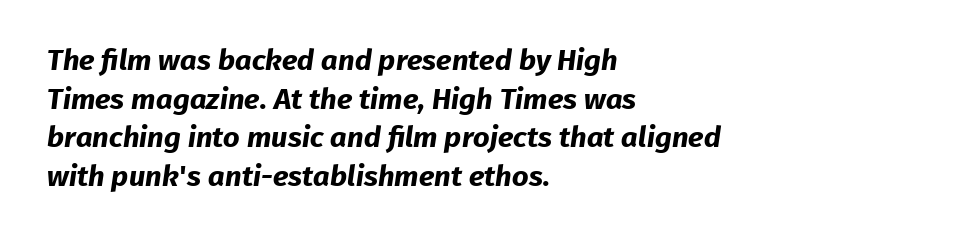
Q: Is the text bold? A: Yes.
Q: Is the typeface a serif or a sans-serif typeface? A: Sans-serif.
Q: Is the text underlined? A: No.
Q: How is the paragraph aligned? A: Left-aligned.
Q: Is the spacing between letters normal or unusually wide? A: Normal.
Q: Is the spacing between lines tight, normal or loose? A: Normal.
Q: Width (condensed, normal, or wide)? A: Normal.
Q: Stroke contrast? A: Low.
Q: x-height? A: Medium.
Q: Monospaced? A: No.
